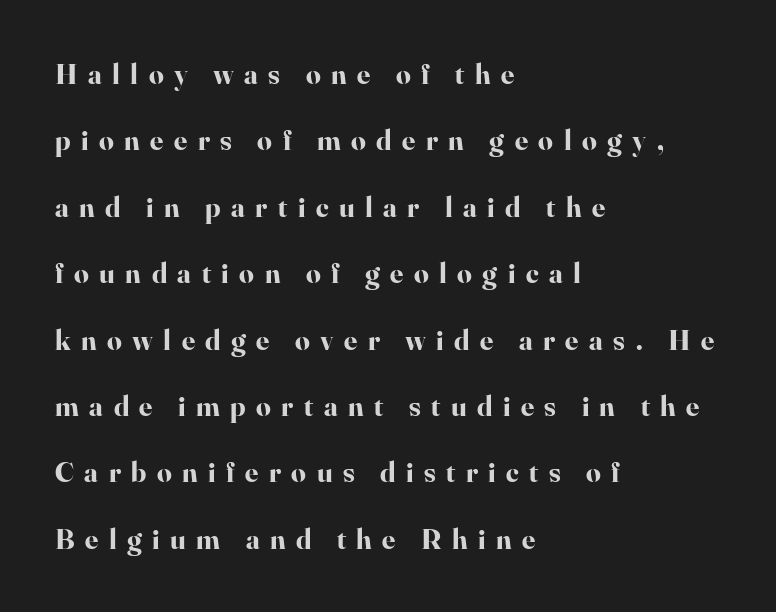
Q: Is the text bold? A: Yes.
Q: Is the text italic (slanted)? A: No, it is upright.
Q: Is the typeface a serif or a sans-serif typeface? A: Serif.
Q: Is the text underlined? A: No.
Q: How is the paragraph aligned? A: Left-aligned.
Q: Is the spacing between letters normal or unusually wide? A: Unusually wide.
Q: Is the spacing between lines tight, normal or loose? A: Loose.
Q: Width (condensed, normal, or wide)? A: Normal.
Q: Stroke contrast? A: High.
Q: x-height? A: Small.
Q: Monospaced? A: No.
